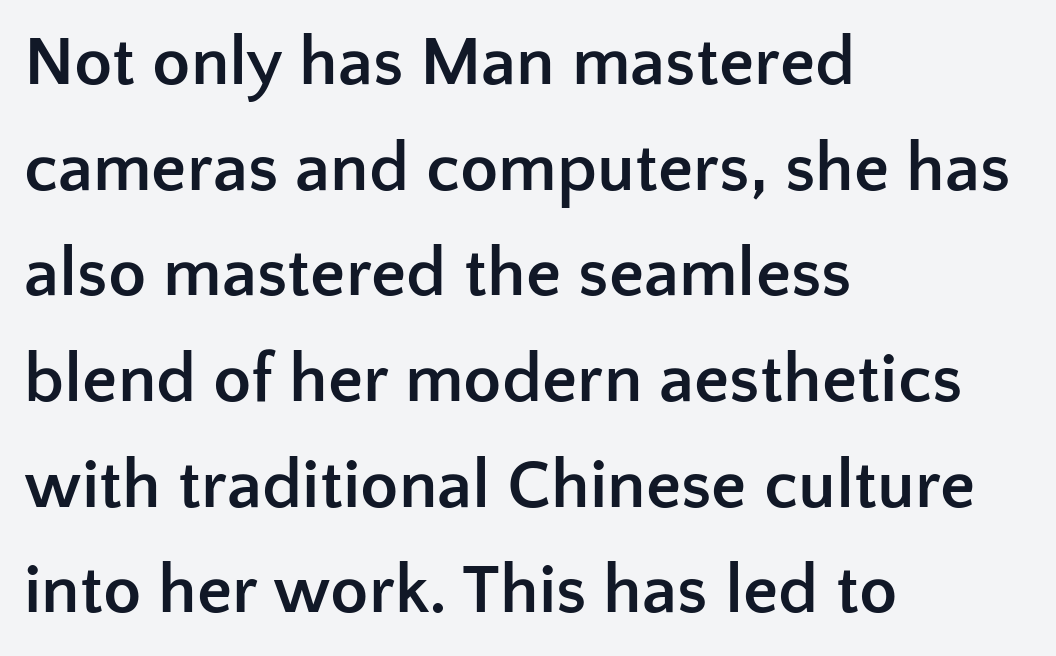
Does extra space separate the letters? No, they use regular spacing. The rendering uses a bold face; every stroke is thick and dark. Only glyphs here, with clear space below each row. Leading matches the norm, producing a regular column.
